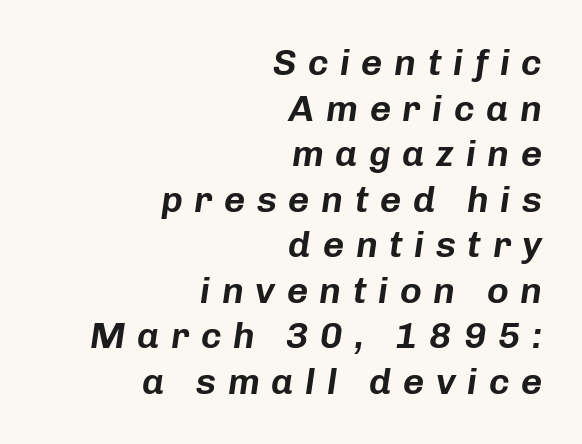
This rendering features lettering with no underline. You can tell it's italic because the verticals aren't actually vertical. Alignment: flush right. Proportional: the letters do not fall into vertical columns.
